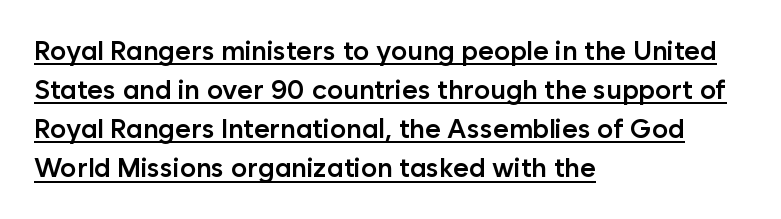
Q: Is the text bold? A: Semi-bold.
Q: Is the text italic (slanted)? A: No, it is upright.
Q: Is the text underlined? A: Yes.
Q: How is the paragraph aligned? A: Left-aligned.
Q: Is the spacing between letters normal or unusually wide? A: Normal.
Q: Is the spacing between lines tight, normal or loose? A: Normal.
